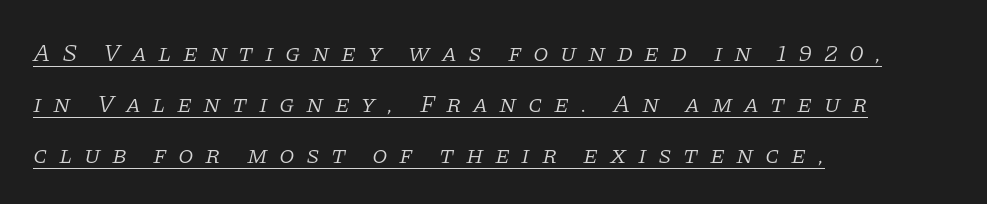
{"italic": "yes", "lean": "right", "slant_degrees": 11, "bold": "no", "underline": "yes", "align": "left", "line_spacing": "loose", "line_spacing_ratio": 2.04, "letter_spacing": "wide", "letter_spacing_em": 0.45, "glyph_px": 25}
